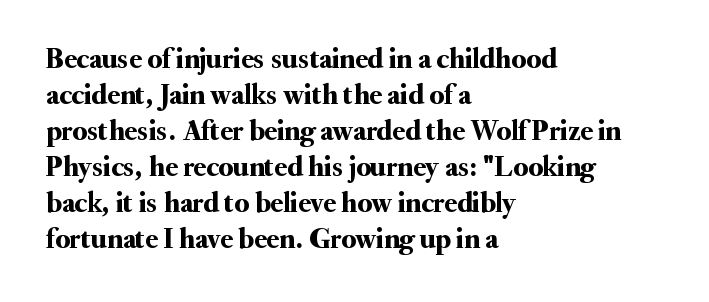
{"serif": "yes", "italic": "no", "width": "normal", "stroke_contrast": "medium", "x_height": "small", "monospaced": "no", "underline": "no", "align": "left", "line_spacing_ratio": 1.24, "letter_spacing": "normal", "letter_spacing_em": 0.0, "glyph_px": 29}
